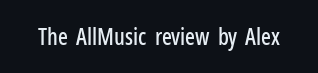
Each word holds together tightly as a unit, with standard inter-letter gaps. Posture: upright roman. The specimen omits any rule beneath the text block's lines.
